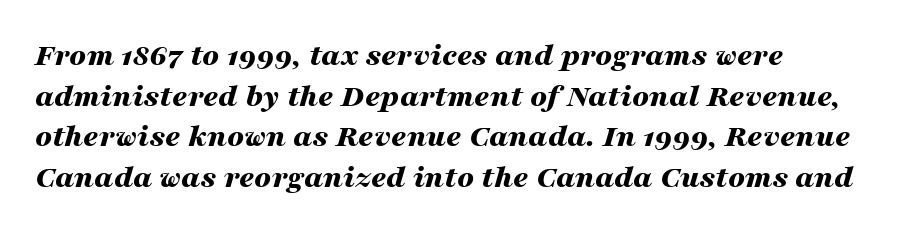
Weight check: bold — yes, fully. Think of a printed novel: that variable character pitch is what you see here. Nobody drew a line under any word here. The rendering keeps characters at their native spacing.
